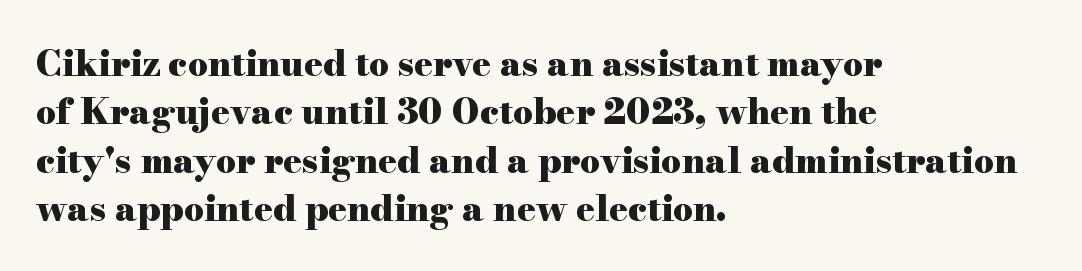
{"serif": "yes", "italic": "no", "bold": "yes", "weight": "heavy", "width": "wide", "stroke_contrast": "high", "x_height": "small", "monospaced": "no", "underline": "no", "align": "left", "line_spacing": "normal", "line_spacing_ratio": 1.38, "letter_spacing": "normal", "letter_spacing_em": 0.0, "glyph_px": 35}
